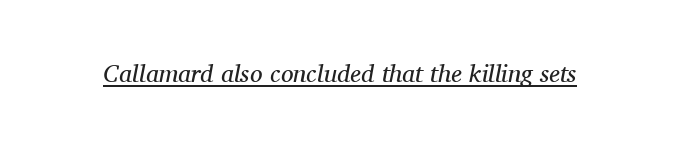
{"italic": "yes", "lean": "right", "slant_degrees": 11, "bold": "no", "underline": "yes", "letter_spacing": "normal", "letter_spacing_em": 0.0, "glyph_px": 25}
